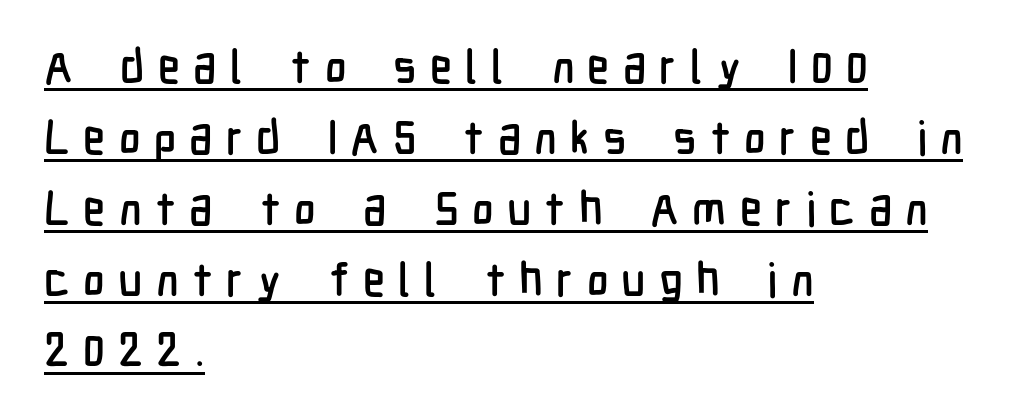
The image shows 46 px condensed sans-serif type, upright; set left-aligned, normal line spacing (1.54x), unusually wide letter spacing (+0.29 em), underlined; low stroke contrast and a medium x-height.
